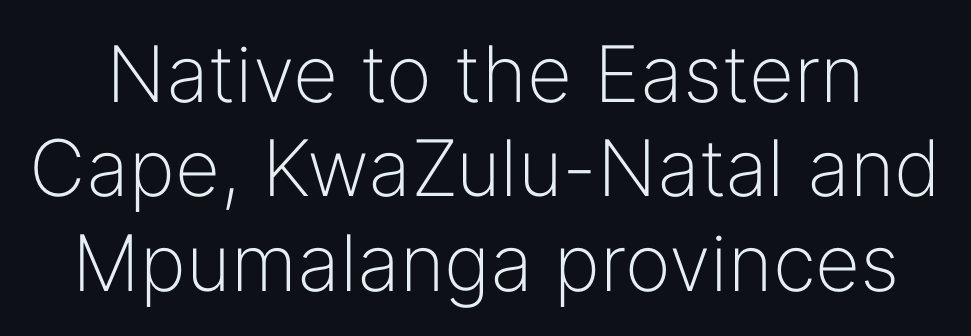
The image shows 78 px light sans-serif type, upright; set line spacing 1.21x, normal letter spacing, not underlined; low stroke contrast and a medium x-height.
